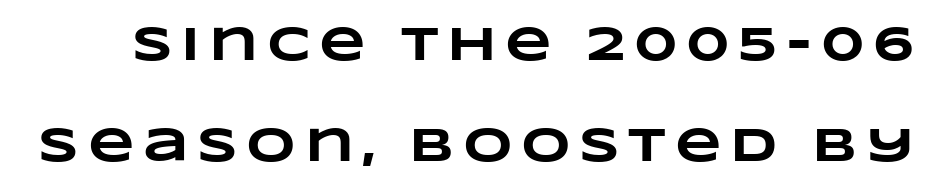
Thick stems and heavy bowls — unmistakably bold. The passage shown is typed in a proportional face where columns would drift. The space beneath each line is pristine and unruled. A typesetter would call this leading open, well beyond the default.
